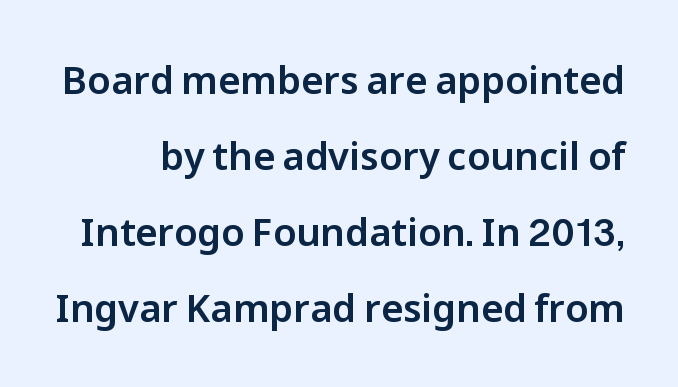
The type family on display is of the sans-serif kind. A typesetter would call this leading open, well beyond the default. The line texture is even and compact thanks to regular tracking. Style check: upright. Each row of text sits above clean, open space. Character widths vary here, with narrow letters taking less room than wide ones.
